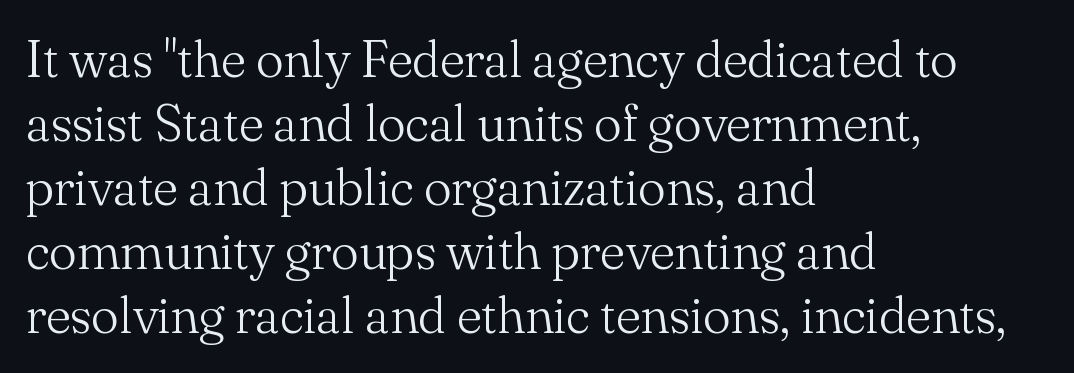
Q: Is the text bold? A: No.
Q: Is the text italic (slanted)? A: No, it is upright.
Q: Is the typeface a serif or a sans-serif typeface? A: Serif.
Q: Is the text underlined? A: No.
Q: How is the paragraph aligned? A: Left-aligned.
Q: Is the spacing between letters normal or unusually wide? A: Normal.
Q: Width (condensed, normal, or wide)? A: Normal.
Q: Stroke contrast? A: Medium.
Q: x-height? A: Small.
Q: Monospaced? A: No.
